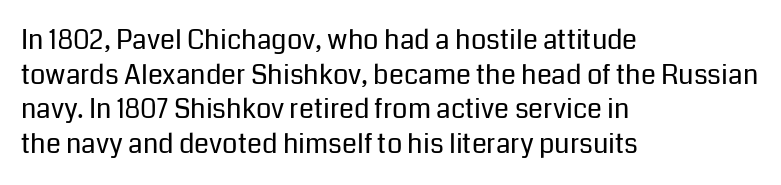
Q: Is the text bold? A: No.
Q: Is the text italic (slanted)? A: No, it is upright.
Q: Is the text underlined? A: No.
Q: How is the paragraph aligned? A: Left-aligned.
Q: Is the spacing between letters normal or unusually wide? A: Normal.
Q: Is the spacing between lines tight, normal or loose? A: Normal.
